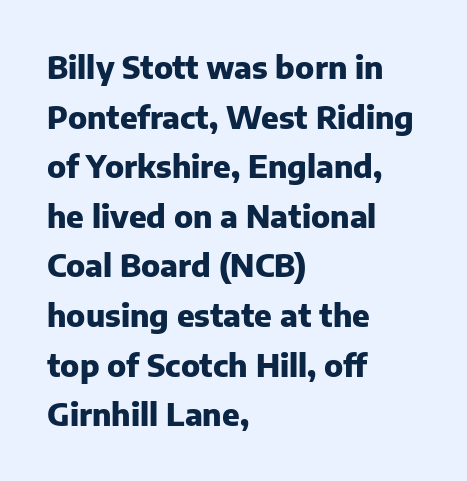
Q: Is the text bold? A: Yes.
Q: Is the text italic (slanted)? A: No, it is upright.
Q: Is the typeface a serif or a sans-serif typeface? A: Sans-serif.
Q: Is the text underlined? A: No.
Q: How is the paragraph aligned? A: Left-aligned.
Q: Is the spacing between letters normal or unusually wide? A: Normal.
Q: Is the spacing between lines tight, normal or loose? A: Normal.
Q: Width (condensed, normal, or wide)? A: Normal.
Q: Stroke contrast? A: Low.
Q: x-height? A: Medium.
Q: Monospaced? A: No.
